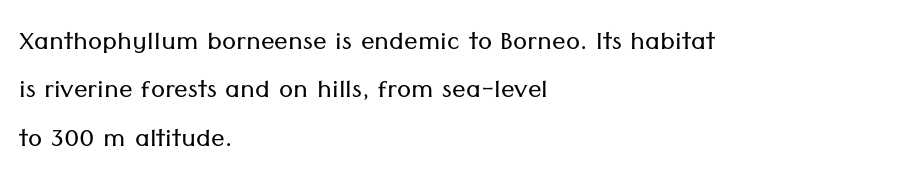
Q: Is the text bold? A: No.
Q: Is the text italic (slanted)? A: No, it is upright.
Q: Is the typeface a serif or a sans-serif typeface? A: Sans-serif.
Q: Is the text underlined? A: No.
Q: How is the paragraph aligned? A: Left-aligned.
Q: Is the spacing between letters normal or unusually wide? A: Normal.
Q: Is the spacing between lines tight, normal or loose? A: Normal.
Q: Width (condensed, normal, or wide)? A: Normal.
Q: Stroke contrast? A: Low.
Q: x-height? A: Medium.
Q: Monospaced? A: No.
